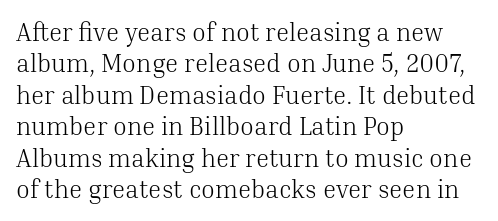
The image shows 25 px text type, upright; set left-aligned, normal line spacing (1.26x), normal letter spacing, not underlined.
